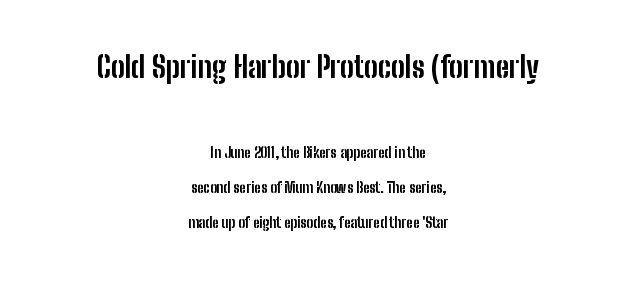
The image shows 29 px bold, condensed sans-serif type, upright; set centered, loose line spacing (2.49x), normal letter spacing, not underlined; the first (top) block is 2.07x larger; low stroke contrast and a medium x-height.
